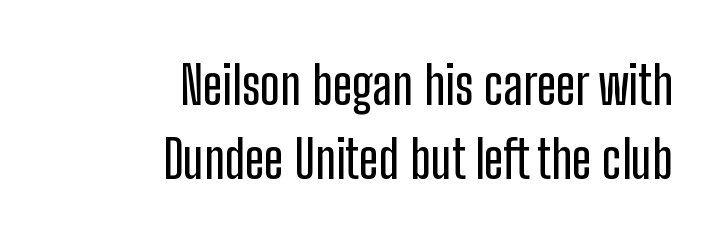
Vertical strokes here are truly vertical. Alignment: flush right. Character widths vary here, with narrow letters taking less room than wide ones. These lines are composed in type without serifs. Does extra space separate the letters? No, they use regular spacing.
